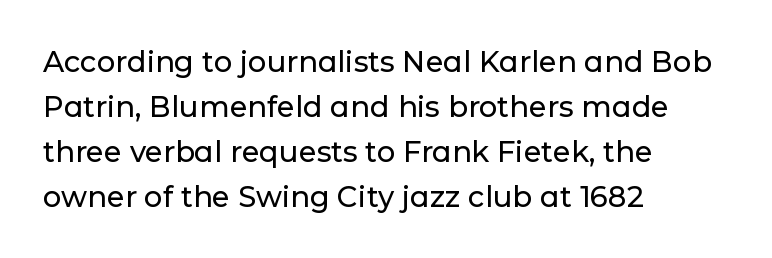
Q: Is the text italic (slanted)? A: No, it is upright.
Q: Is the typeface a serif or a sans-serif typeface? A: Sans-serif.
Q: Is the text underlined? A: No.
Q: How is the paragraph aligned? A: Left-aligned.
Q: Is the spacing between letters normal or unusually wide? A: Normal.
Q: Is the spacing between lines tight, normal or loose? A: Normal.
Q: Width (condensed, normal, or wide)? A: Normal.
Q: Stroke contrast? A: Low.
Q: x-height? A: Medium.
Q: Monospaced? A: No.
